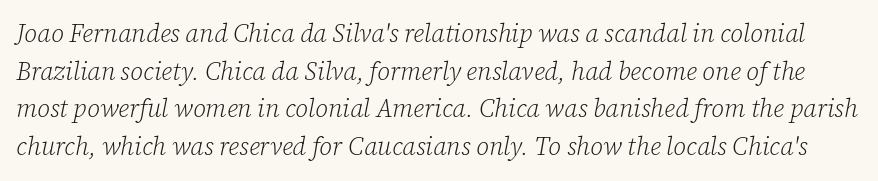
Q: Is the text bold? A: No.
Q: Is the text italic (slanted)? A: Yes, it leans right by about 12 degrees.
Q: Is the text underlined? A: No.
Q: Is the spacing between letters normal or unusually wide? A: Normal.
Q: Is the spacing between lines tight, normal or loose? A: Normal.
